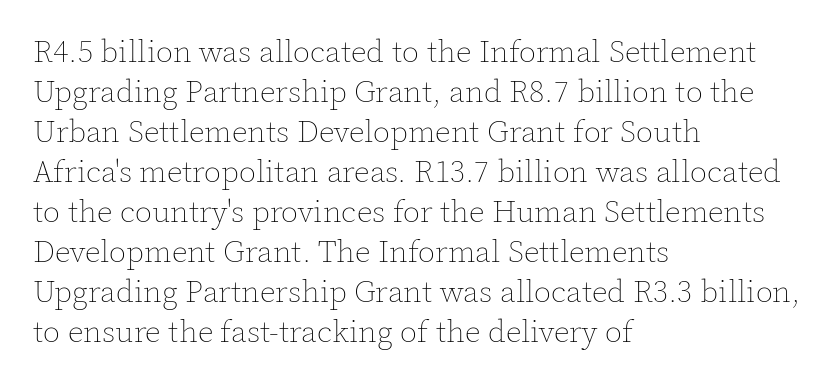
The image shows 31 px thin type, upright; set left-aligned, normal line spacing (1.29x), normal letter spacing, not underlined; a medium x-height.
